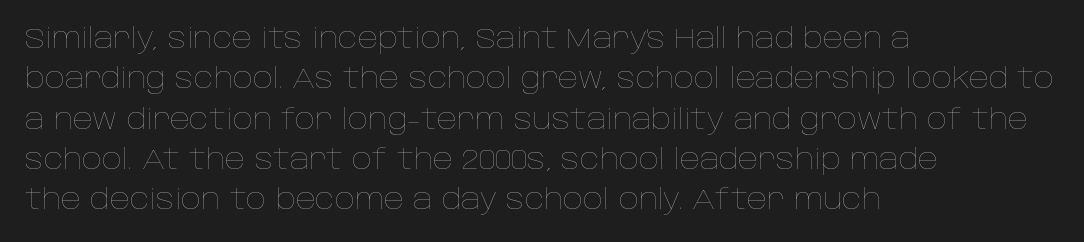
The image shows 28 px thin type, upright; set left-aligned, normal line spacing (1.44x), normal letter spacing, not underlined; low stroke contrast and a large x-height.
